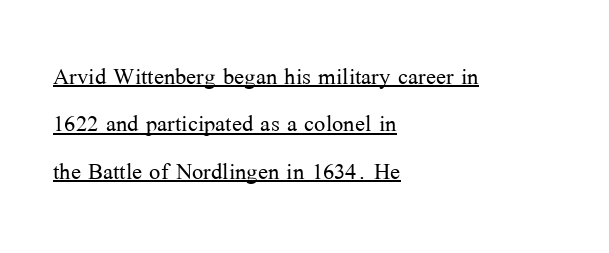
{"serif": "yes", "italic": "no", "bold": "no", "weight": "light", "width": "normal", "stroke_contrast": "medium", "x_height": "medium", "monospaced": "no", "underline": "yes", "align": "left", "line_spacing": "normal", "line_spacing_ratio": 1.58, "letter_spacing": "normal", "letter_spacing_em": 0.0, "glyph_px": 30}
